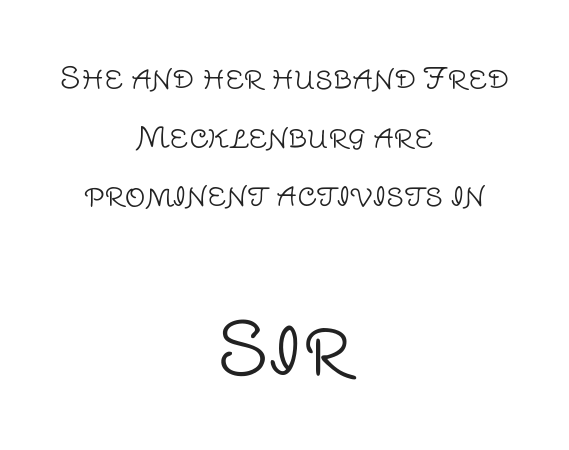
The image shows 73 px light sans-serif type; set centered, loose line spacing (2.02x), normal letter spacing, not underlined; the second (bottom) block is 2.52x larger; low stroke contrast and a large x-height.
